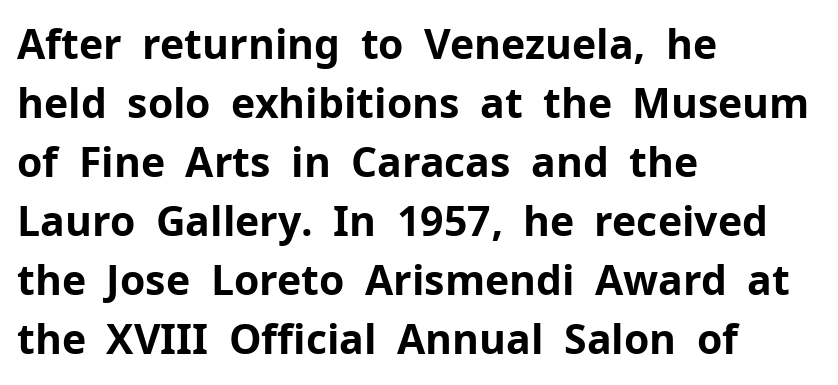
Q: Is the text bold? A: Yes.
Q: Is the text italic (slanted)? A: No, it is upright.
Q: Is the typeface a serif or a sans-serif typeface? A: Sans-serif.
Q: Is the text underlined? A: No.
Q: How is the paragraph aligned? A: Left-aligned.
Q: Is the spacing between letters normal or unusually wide? A: Normal.
Q: Is the spacing between lines tight, normal or loose? A: Normal.
Q: Width (condensed, normal, or wide)? A: Normal.
Q: Stroke contrast? A: Low.
Q: x-height? A: Medium.
Q: Monospaced? A: No.
